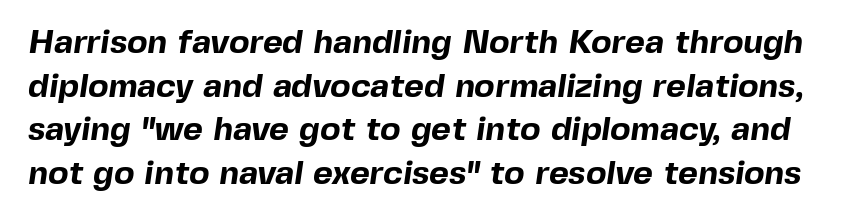
The zone under the glyphs is completely vacant. The vertical gap from one line to the next is medium. The face used here is proportionally spaced, like ordinary book or web type. This is heavy type, rendered in bold. Are there feet on the stems? There aren't — it's a sans.
